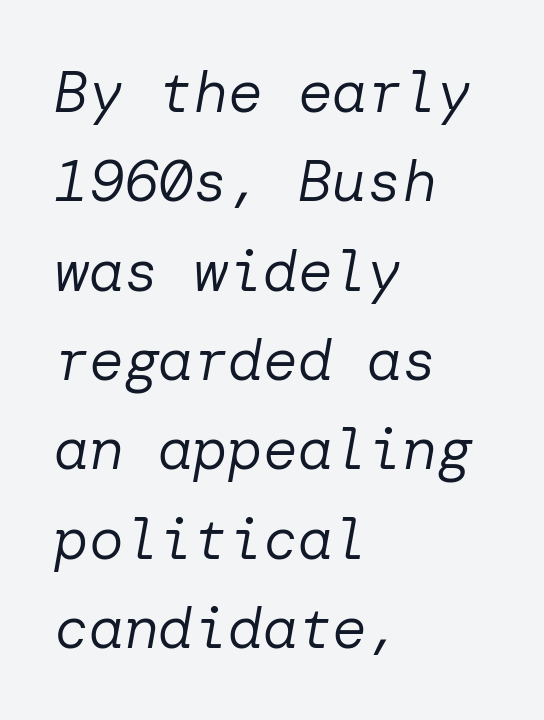
{"italic": "yes", "lean": "right", "slant_degrees": 10, "bold": "no", "weight": "regular", "width": "normal", "stroke_contrast": "low", "x_height": "medium", "underline": "no", "align": "left", "line_spacing": "normal", "line_spacing_ratio": 1.54, "letter_spacing": "normal", "letter_spacing_em": 0.0, "glyph_px": 58}
